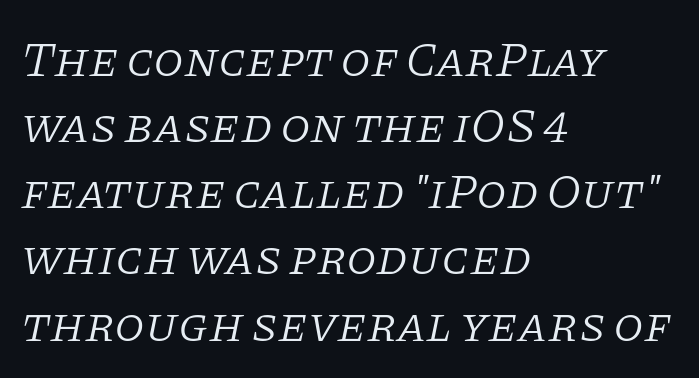
Q: Is the text bold? A: No.
Q: Is the text italic (slanted)? A: Yes, it leans right by about 11 degrees.
Q: Is the typeface a serif or a sans-serif typeface? A: Serif.
Q: Is the text underlined? A: No.
Q: How is the paragraph aligned? A: Left-aligned.
Q: Is the spacing between letters normal or unusually wide? A: Normal.
Q: Is the spacing between lines tight, normal or loose? A: Normal.
Q: Width (condensed, normal, or wide)? A: Normal.
Q: Stroke contrast? A: Low.
Q: x-height? A: Large.
Q: Monospaced? A: No.
